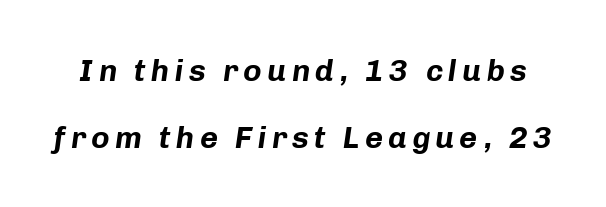
The image shows 31 px bold type, italic (leaning right); set loose line spacing (2.15x), not underlined; low stroke contrast and a medium x-height.
